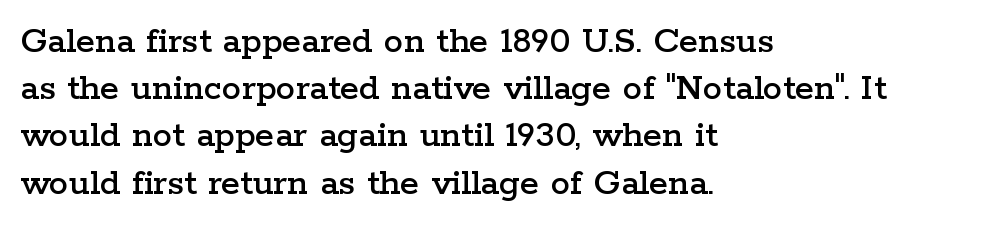
The image shows 39 px wide serif type, upright; set left-aligned, line spacing 1.21x, normal letter spacing, not underlined; low stroke contrast and a medium x-height.
